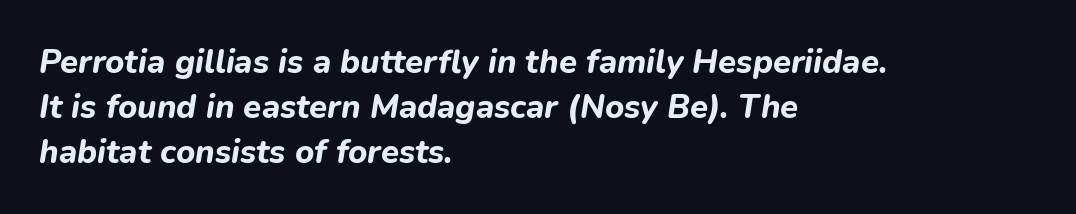
The image shows 33 px bold type, italic (leaning right); set left-aligned, normal line spacing (1.36x), normal letter spacing, not underlined; low stroke contrast and a medium x-height.
